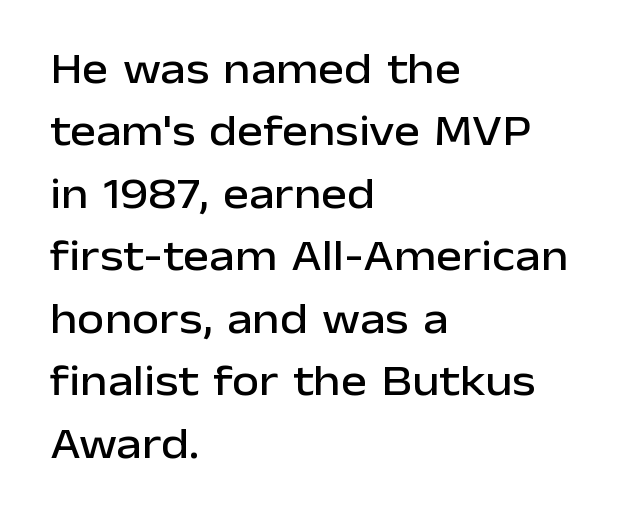
The image shows 44 px sans-serif type, upright; set left-aligned, normal line spacing (1.42x), normal letter spacing, not underlined; low stroke contrast and a medium x-height.
